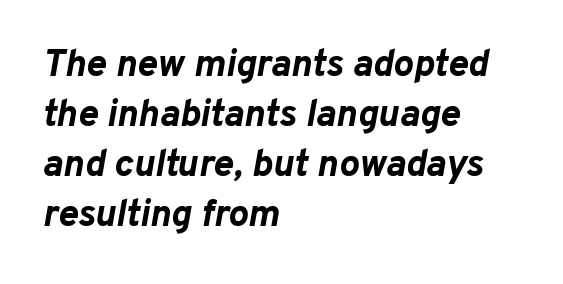
Q: Is the text bold? A: Yes.
Q: Is the text italic (slanted)? A: Yes, it leans right by about 10 degrees.
Q: Is the text underlined? A: No.
Q: How is the paragraph aligned? A: Left-aligned.
Q: Is the spacing between letters normal or unusually wide? A: Normal.
Q: Is the spacing between lines tight, normal or loose? A: Normal.
Q: Width (condensed, normal, or wide)? A: Normal.
Q: Stroke contrast? A: Low.
Q: x-height? A: Medium.
Q: Monospaced? A: No.
